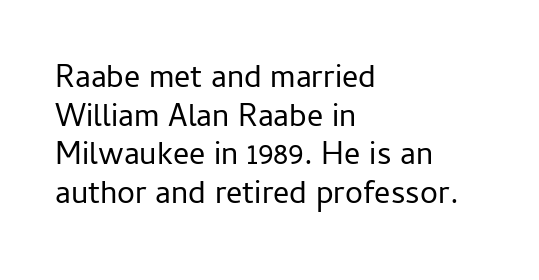
These lines are rendered in a variable-pitch font. The weight tops out at a normal text grade. Spacing between characters is what you'd get straight out of the box. The baseline area is clear.
